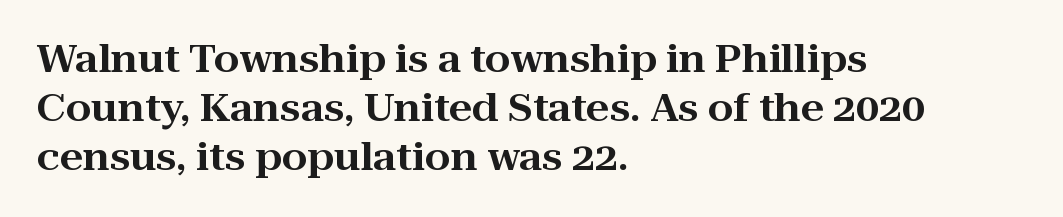
{"serif": "yes", "italic": "no", "width": "wide", "stroke_contrast": "high", "x_height": "medium", "monospaced": "no", "underline": "no", "align": "left", "line_spacing": "normal", "line_spacing_ratio": 1.32, "letter_spacing": "normal", "letter_spacing_em": 0.0, "glyph_px": 37}
